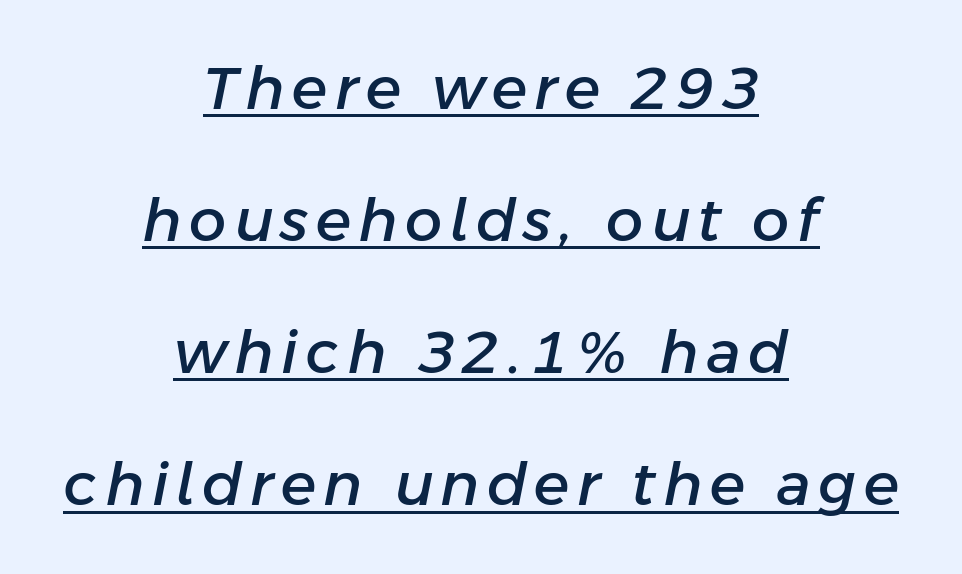
The font's italic variant was chosen for this text. The letters advance in unequal steps, a hallmark of proportional type. The rendering uses a large line-height, opening up the rows. Each line is balanced around a shared central axis.
